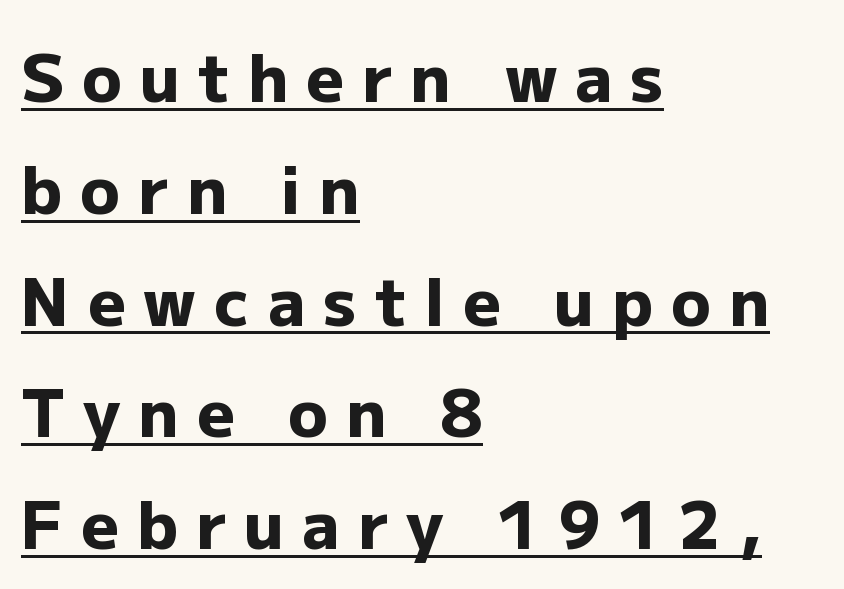
{"serif": "no", "italic": "no", "bold": "yes", "weight": "heavy", "width": "normal", "stroke_contrast": "low", "x_height": "medium", "monospaced": "no", "underline": "yes", "align": "left", "line_spacing_ratio": 1.72, "letter_spacing": "wide", "letter_spacing_em": 0.28, "glyph_px": 65}
